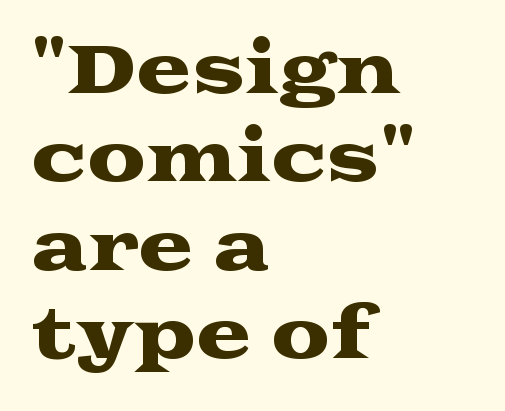
This is the regular roman posture of the typeface. Line beginnings align vertically; line endings do not. Decoration check: the copy has no underline. Baseline-to-baseline distance is the conventional proportion of letter height. Look at the bottom of the vertical strokes: they flare into serifs here. Inter-character spacing is left at the font's built-in metrics.
